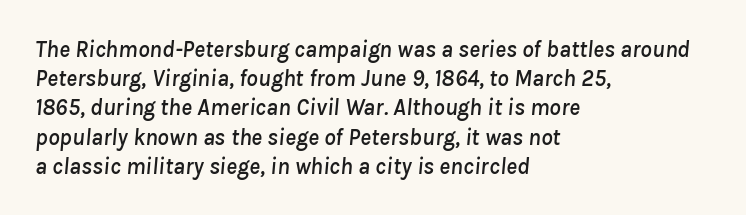
The designer left line spacing at the default. The rendering applies a slant to the glyphs. Casual observation: everything's shoved over to the left. No extra tracking has been applied to these lines. The gap between lines stays unmarked.
